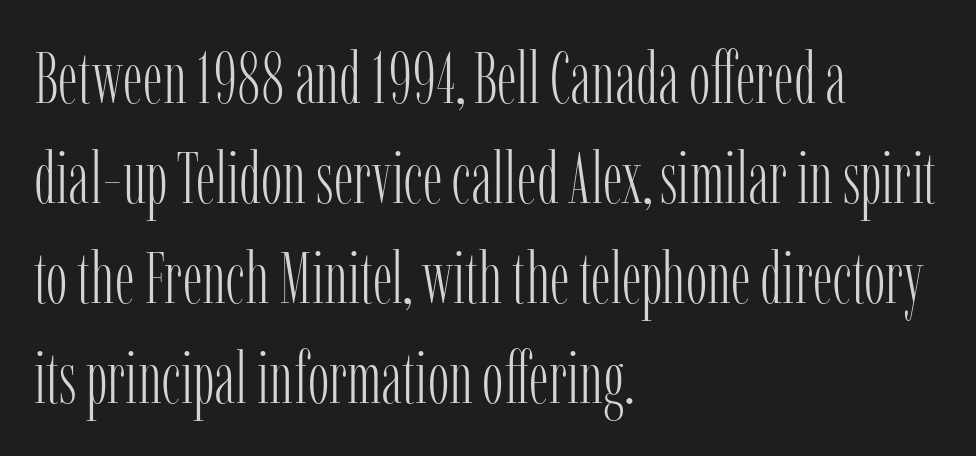
Q: Is the text bold? A: No.
Q: Is the text italic (slanted)? A: No, it is upright.
Q: Is the typeface a serif or a sans-serif typeface? A: Serif.
Q: Is the text underlined? A: No.
Q: How is the paragraph aligned? A: Left-aligned.
Q: Is the spacing between letters normal or unusually wide? A: Normal.
Q: Is the spacing between lines tight, normal or loose? A: Normal.
Q: Width (condensed, normal, or wide)? A: Condensed.
Q: Stroke contrast? A: Low.
Q: x-height? A: Medium.
Q: Monospaced? A: No.
